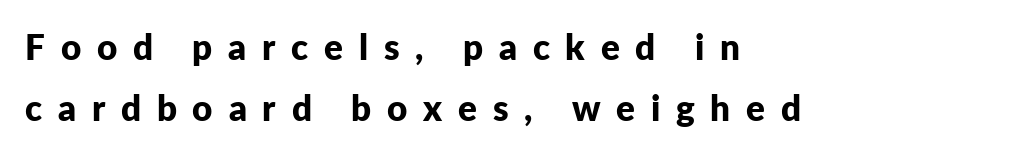
The image shows 35 px bold sans-serif type, upright; set left-aligned, line spacing 1.75x, unusually wide letter spacing (+0.45 em), not underlined; low stroke contrast and a medium x-height.
